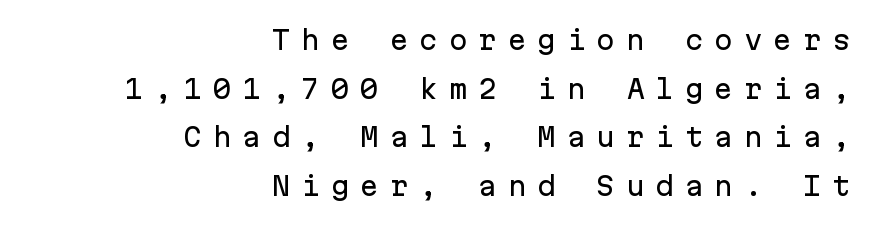
Q: Is the text italic (slanted)? A: No, it is upright.
Q: Is the text underlined? A: No.
Q: How is the paragraph aligned? A: Right-aligned.
Q: Is the spacing between letters normal or unusually wide? A: Unusually wide.
Q: Is the spacing between lines tight, normal or loose? A: Loose.
